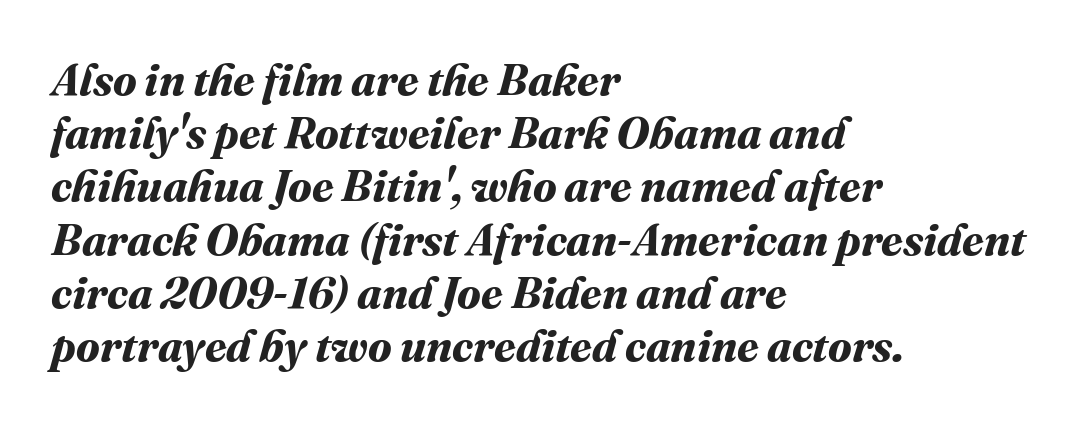
Q: Is the text bold? A: Yes.
Q: Is the text underlined? A: No.
Q: How is the paragraph aligned? A: Left-aligned.
Q: Is the spacing between letters normal or unusually wide? A: Normal.
Q: Width (condensed, normal, or wide)? A: Normal.
Q: Stroke contrast? A: Medium.
Q: x-height? A: Medium.
Q: Monospaced? A: No.
